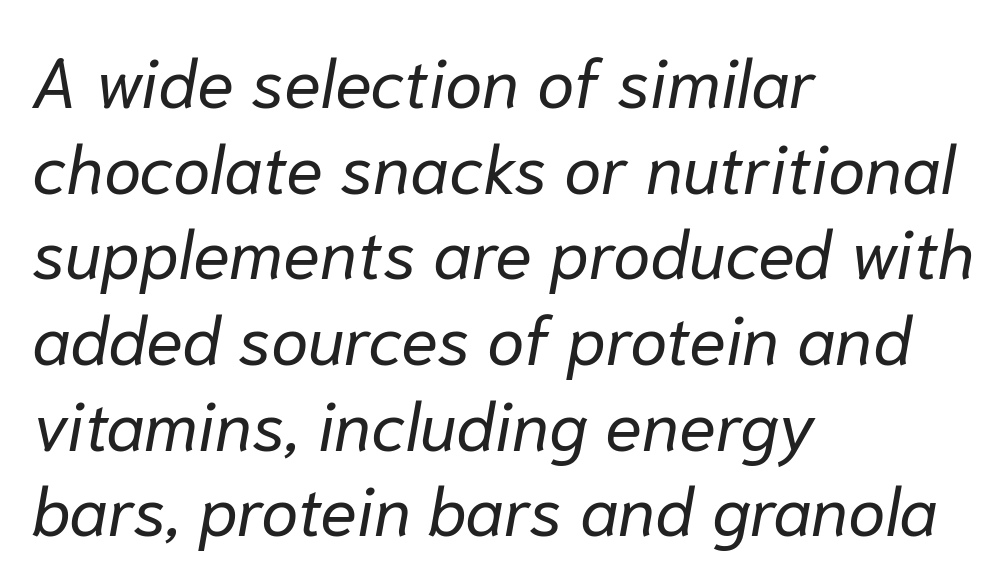
The image shows 68 px regular-weight type, italic (leaning right); set left-aligned, normal line spacing (1.26x), normal letter spacing, not underlined; low stroke contrast and a medium x-height.
